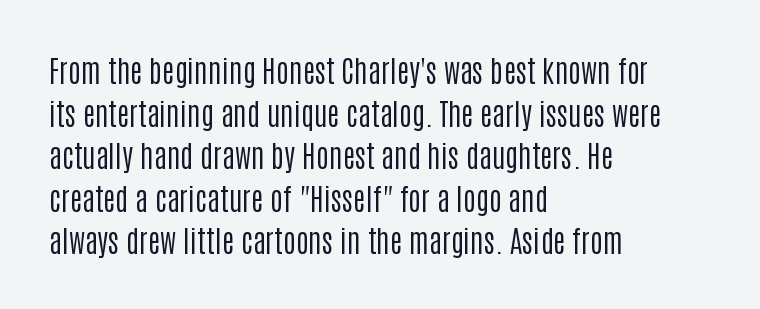
Baseline-to-baseline distance is the conventional proportion of letter height. Which margin do the lines hug? The left one — the right edge is uneven. Students, note that the glyphs here touch the page at normal intervals. Do the letters lean? They stand straight. Character widths vary here, with narrow letters taking less room than wide ones. The gap between lines stays unmarked.
